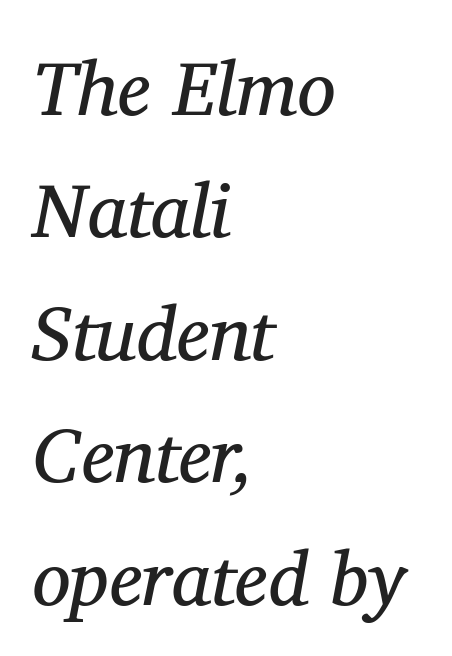
Q: Is the text bold? A: No.
Q: Is the text italic (slanted)? A: Yes, it leans right by about 11 degrees.
Q: Is the typeface a serif or a sans-serif typeface? A: Serif.
Q: Is the text underlined? A: No.
Q: How is the paragraph aligned? A: Left-aligned.
Q: Is the spacing between letters normal or unusually wide? A: Normal.
Q: Is the spacing between lines tight, normal or loose? A: Normal.
Q: Width (condensed, normal, or wide)? A: Normal.
Q: Stroke contrast? A: Medium.
Q: x-height? A: Medium.
Q: Monospaced? A: No.
